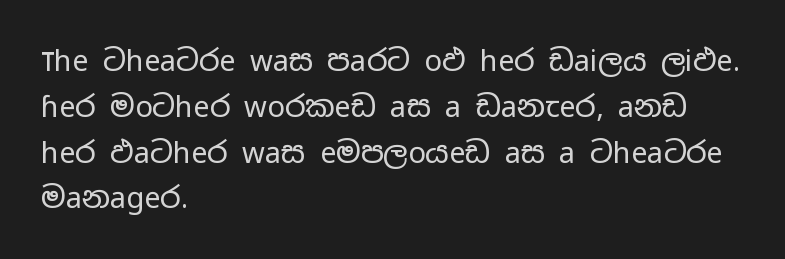
Q: Is the text bold? A: No.
Q: Is the text italic (slanted)? A: No, it is upright.
Q: Is the typeface a serif or a sans-serif typeface? A: Sans-serif.
Q: Is the text underlined? A: No.
Q: How is the paragraph aligned? A: Left-aligned.
Q: Is the spacing between letters normal or unusually wide? A: Normal.
Q: Is the spacing between lines tight, normal or loose? A: Normal.
Q: Width (condensed, normal, or wide)? A: Wide.
Q: Stroke contrast? A: Low.
Q: x-height? A: Medium.
Q: Monospaced? A: No.
